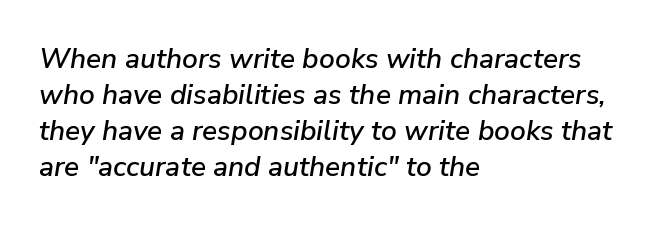
Note the varied advance widths — an 'i' is clearly narrower than an 'm'. There is no visible air inserted between adjacent glyphs. Where is the straight margin? On the left. Horizontal bands of white between lines are of average thickness.
